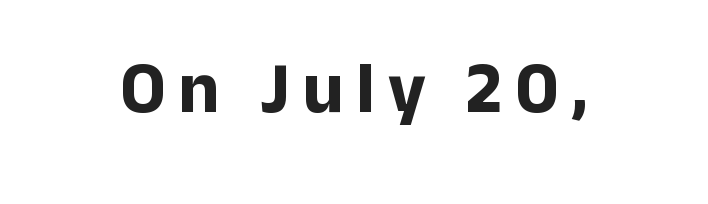
Q: Is the text bold? A: Yes.
Q: Is the text italic (slanted)? A: No, it is upright.
Q: Is the typeface a serif or a sans-serif typeface? A: Sans-serif.
Q: Is the text underlined? A: No.
Q: How is the paragraph aligned? A: Centered.
Q: Width (condensed, normal, or wide)? A: Normal.
Q: Stroke contrast? A: Low.
Q: x-height? A: Medium.
Q: Monospaced? A: No.
